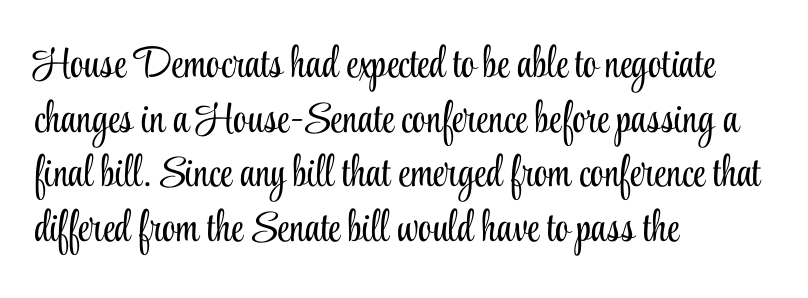
{"serif": "yes", "bold": "no", "weight": "light", "width": "condensed", "stroke_contrast": "low", "x_height": "small", "monospaced": "no", "underline": "no", "align": "left", "line_spacing": "normal", "line_spacing_ratio": 1.27, "letter_spacing": "normal", "letter_spacing_em": 0.0, "glyph_px": 43}
